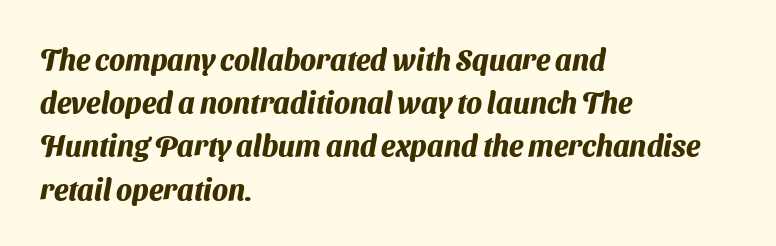
The image shows 29 px heavy sans-serif type; set left-aligned, normal line spacing (1.49x), normal letter spacing, not underlined; medium stroke contrast and a medium x-height.
